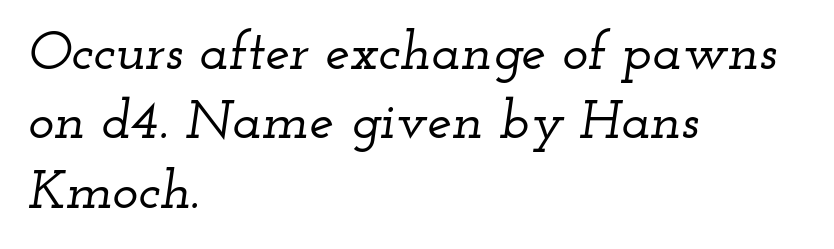
This sample has the flowing, uneven cadence of proportional lettering. Nothing unusual about the tracking: characters are spaced as the font intends. Reading down the column, the eye jumps a familiar distance to each next line. It's the slanting kind of type. The compositor pushed each line to the left boundary.
